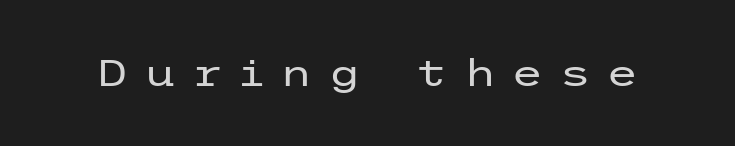
The image shows 37 px regular-weight, wide sans-serif type, upright; set unusually wide letter spacing (+0.41 em), not underlined; low stroke contrast and a medium x-height.
